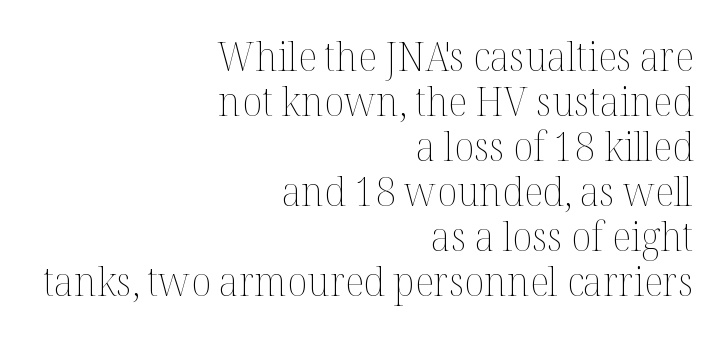
The image shows 41 px thin type, upright; set right-aligned, tight line spacing (1.1x), normal letter spacing, not underlined; medium stroke contrast and a medium x-height.
